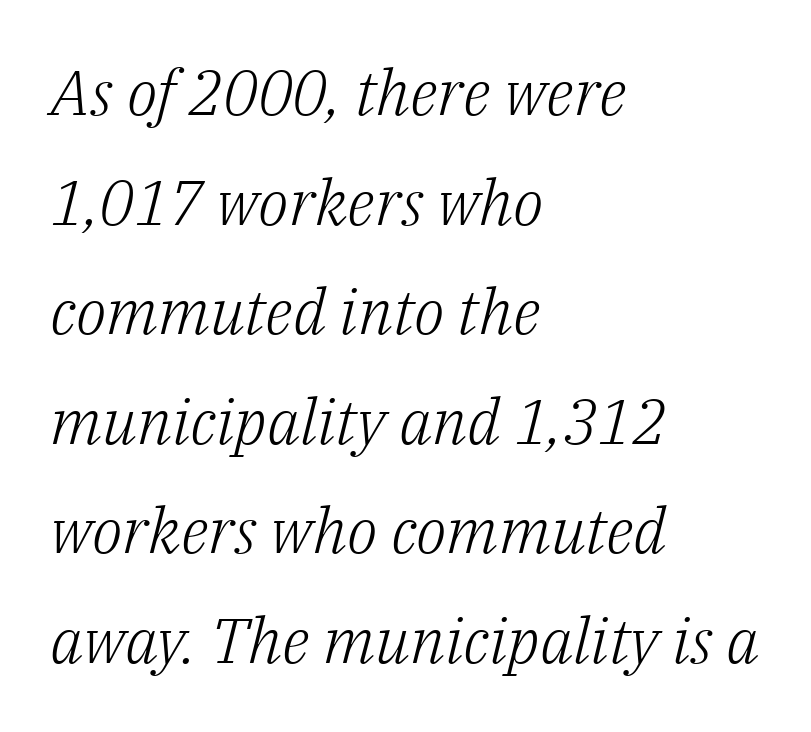
The image shows 63 px light serif type, italic (leaning right); set left-aligned, line spacing 1.74x, normal letter spacing, not underlined; low stroke contrast and a medium x-height.
